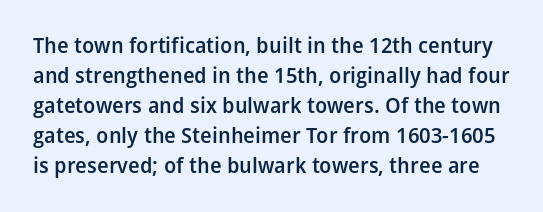
The image shows 21 px text type, upright; set normal line spacing (1.43x), normal letter spacing, not underlined.
